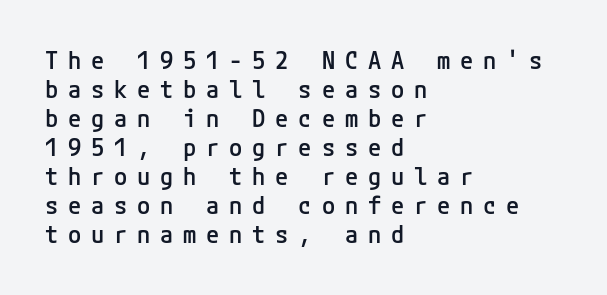
The image shows 24 px text type, upright; set left-aligned, line spacing 1.21x, unusually wide letter spacing (+0.41 em), not underlined.
